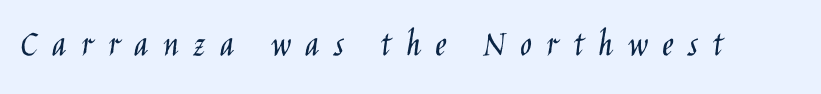
Q: Is the text bold? A: No.
Q: Is the text italic (slanted)? A: Yes.
Q: Is the typeface a serif or a sans-serif typeface? A: Sans-serif.
Q: Is the text underlined? A: No.
Q: Is the spacing between letters normal or unusually wide? A: Unusually wide.
Q: Width (condensed, normal, or wide)? A: Condensed.
Q: Stroke contrast? A: Low.
Q: x-height? A: Large.
Q: Monospaced? A: No.
